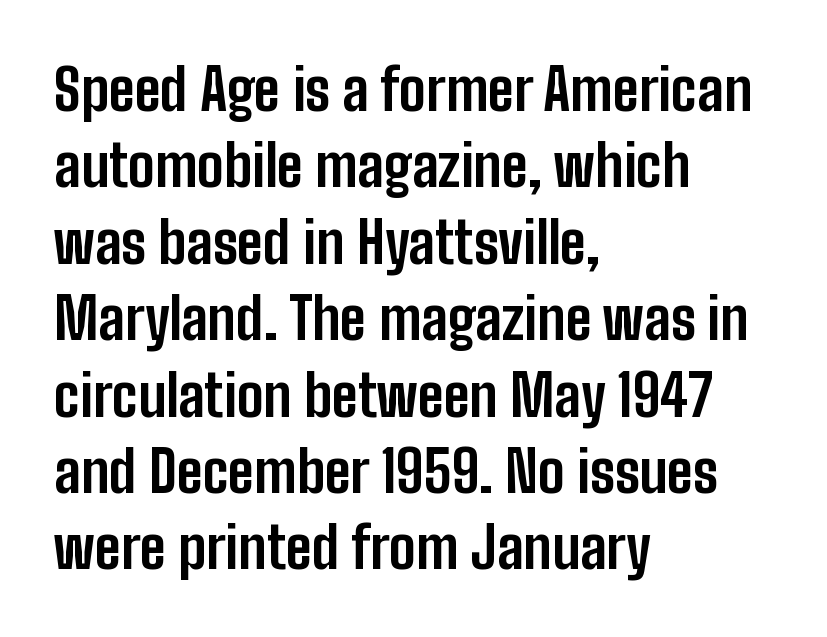
The image shows 57 px bold, condensed sans-serif type, upright; set left-aligned, normal line spacing (1.34x), normal letter spacing, not underlined; low stroke contrast and a medium x-height.
